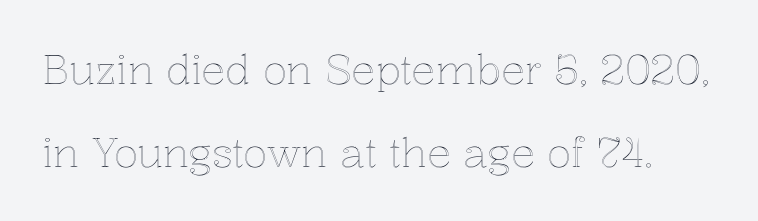
Looks like regular typesetting: each glyph gets only the width it needs. No italicization has been applied; the sample stays upright. The area under the type is left untouched. If you measured baseline to baseline, you'd find a long distance. Honestly, the letter spacing is just normal — you wouldn't notice it.
